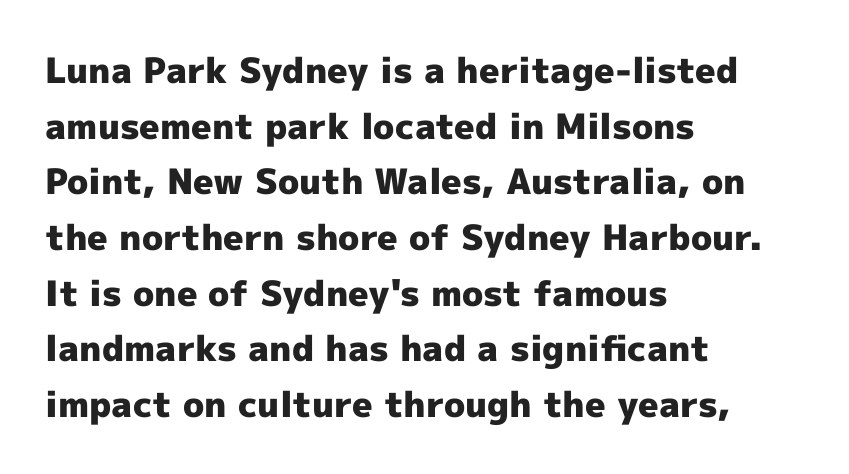
{"serif": "no", "italic": "no", "bold": "yes", "weight": "heavy", "width": "normal", "x_height": "medium", "monospaced": "no", "underline": "no", "align": "left", "line_spacing": "normal", "line_spacing_ratio": 1.59, "letter_spacing": "normal", "letter_spacing_em": 0.0, "glyph_px": 35}
